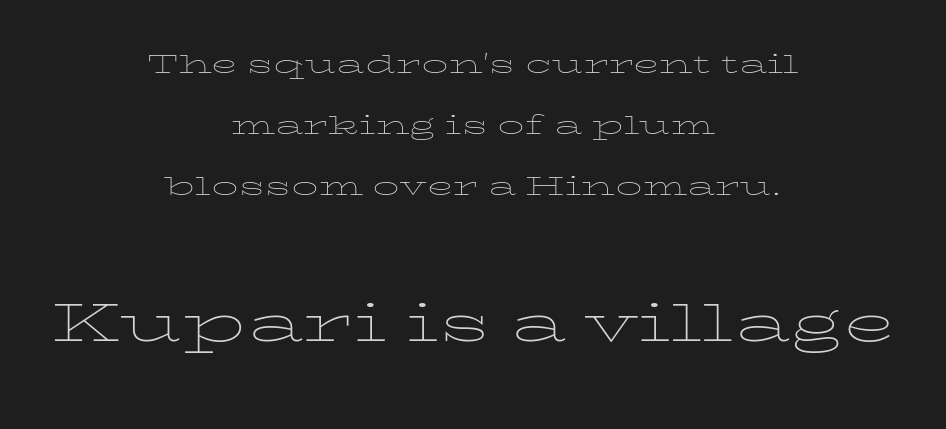
Beneath every word, the page is bare. Compared with typical body copy, the letter spacing here is the same. The paragraph shown floats in the horizontal middle. The letters stand straight up with perfectly vertical stems. Caption: upper text group reduced, lower text group enlarged. Note the varied advance widths — an 'i' is clearly narrower than an 'm'.
